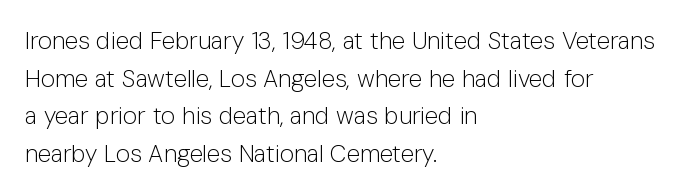
Q: Is the text bold? A: No.
Q: Is the text italic (slanted)? A: No, it is upright.
Q: Is the text underlined? A: No.
Q: How is the paragraph aligned? A: Left-aligned.
Q: Is the spacing between letters normal or unusually wide? A: Normal.
Q: Is the spacing between lines tight, normal or loose? A: Normal.
